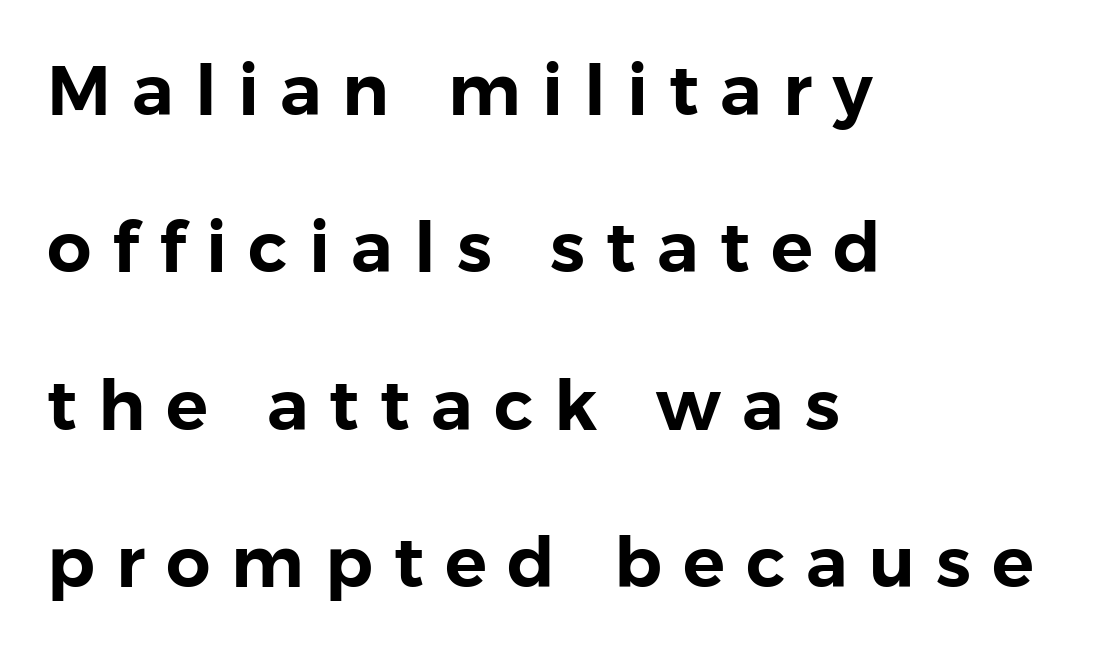
Q: Is the text italic (slanted)? A: No, it is upright.
Q: Is the typeface a serif or a sans-serif typeface? A: Sans-serif.
Q: Is the text underlined? A: No.
Q: How is the paragraph aligned? A: Left-aligned.
Q: Is the spacing between letters normal or unusually wide? A: Unusually wide.
Q: Is the spacing between lines tight, normal or loose? A: Loose.
Q: Width (condensed, normal, or wide)? A: Normal.
Q: Stroke contrast? A: Low.
Q: x-height? A: Medium.
Q: Monospaced? A: No.
